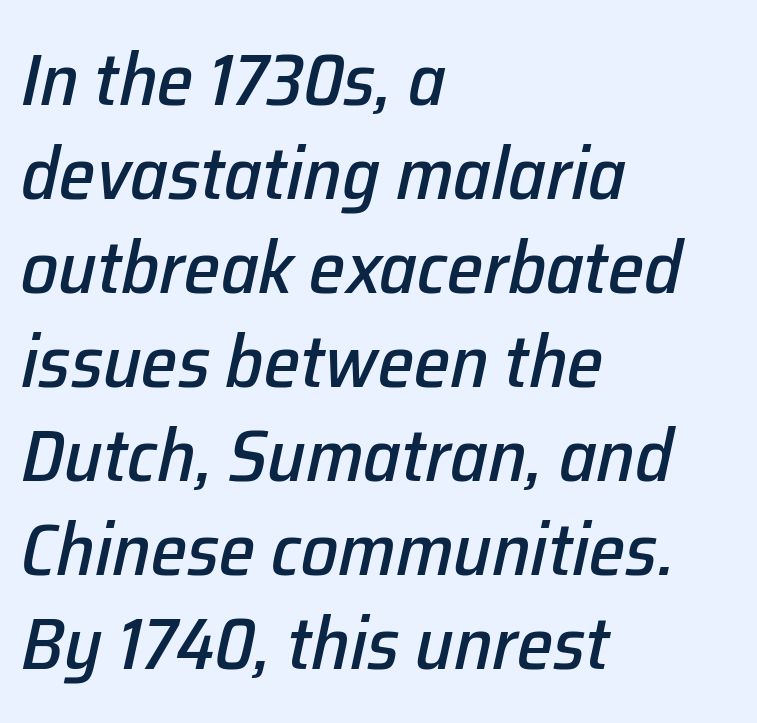
How would I describe the line gaps? Plain and ordinary. Spacing between characters is what you'd get straight out of the box. Is the type slanted? Yes — the strokes lean at a clear angle. These lines are set flush left with a ragged right edge.
